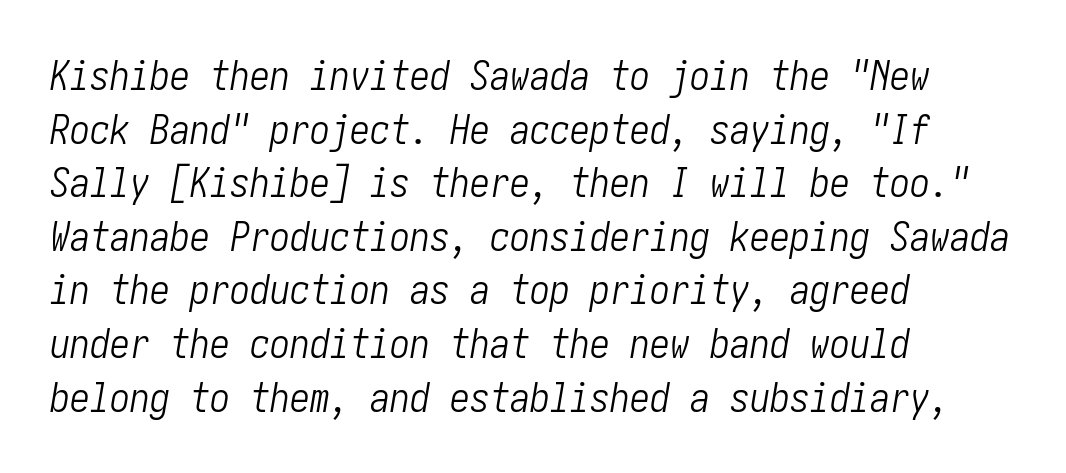
The letters look calm and open, with moderate or lighter stems. The gaps between neighbouring characters are ordinary and unremarkable. Typeset ragged right — the left edge is the straight one. The words here are not underlined. Slanted lettering throughout. The rows are spaced the way most documents space them.
